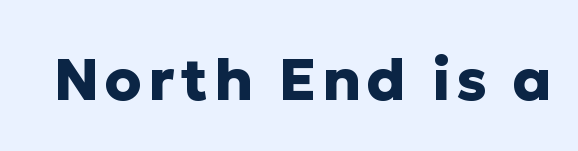
Q: Is the text bold? A: Yes.
Q: Is the text italic (slanted)? A: No, it is upright.
Q: Is the typeface a serif or a sans-serif typeface? A: Sans-serif.
Q: Is the text underlined? A: No.
Q: Width (condensed, normal, or wide)? A: Normal.
Q: Stroke contrast? A: Low.
Q: x-height? A: Medium.
Q: Monospaced? A: No.
